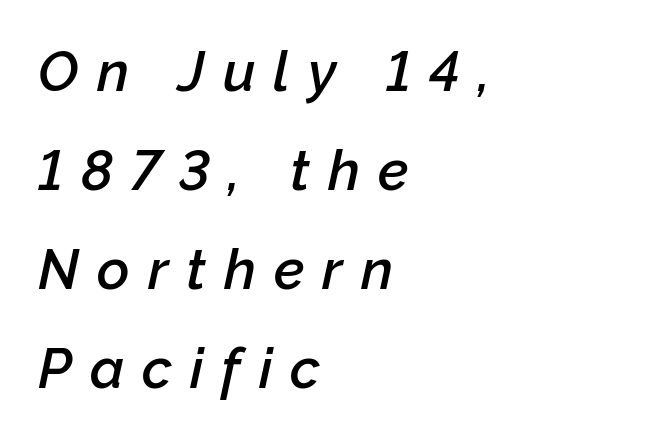
{"italic": "yes", "lean": "right", "slant_degrees": 12, "bold": "semi", "weight": "semibold", "width": "normal", "stroke_contrast": "low", "x_height": "medium", "monospaced": "no", "underline": "no", "align": "left", "line_spacing_ratio": 1.77, "letter_spacing": "wide", "letter_spacing_em": 0.32, "glyph_px": 56}
